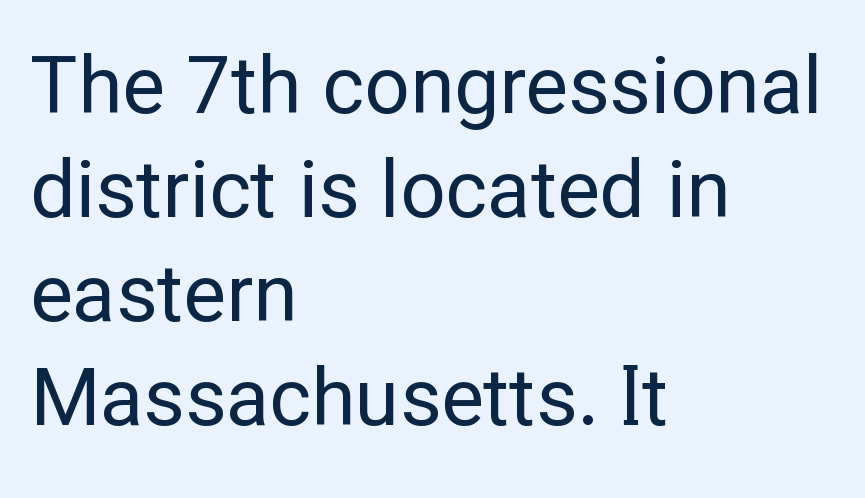
The typesetting does not lean heavy: it is not bold. Letters rest on an invisible, unmarked baseline. Is the letter spacing exaggerated? No — it looks like the ordinary default. The block of text has a typical density, with ordinary space between rows. Proportional: the letters do not fall into vertical columns.
